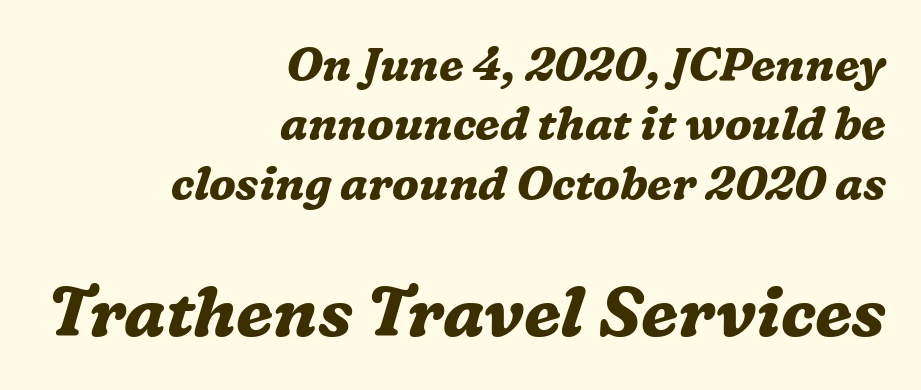
The image shows 69 px bold serif type, italic (leaning right); set right-aligned, normal line spacing (1.29x), normal letter spacing, not underlined; the second (bottom) block is 1.5x larger; medium stroke contrast and a medium x-height.
